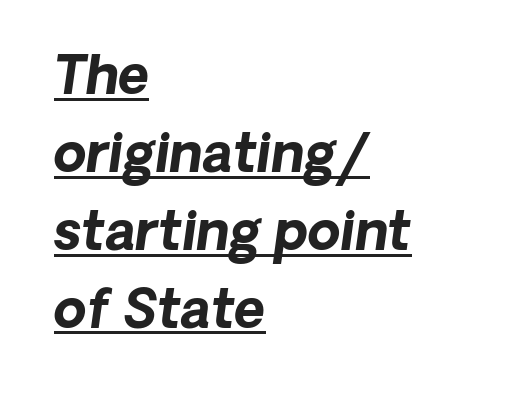
{"italic": "yes", "lean": "right", "slant_degrees": 8, "bold": "yes", "weight": "bold", "width": "normal", "stroke_contrast": "low", "x_height": "medium", "monospaced": "no", "underline": "yes", "align": "left", "line_spacing": "normal", "line_spacing_ratio": 1.47, "letter_spacing": "normal", "letter_spacing_em": 0.0, "glyph_px": 53}
